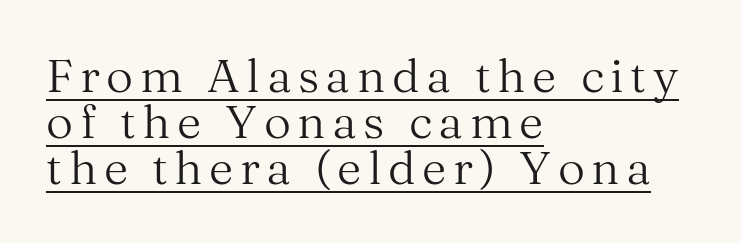
{"serif": "yes", "italic": "no", "bold": "no", "weight": "regular", "width": "normal", "stroke_contrast": "medium", "x_height": "medium", "monospaced": "no", "underline": "yes", "align": "left", "line_spacing": "tight", "line_spacing_ratio": 0.98, "glyph_px": 47}
